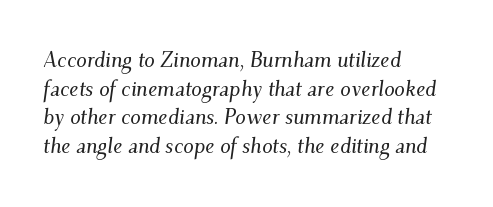
Q: Is the text italic (slanted)? A: Yes, it leans right by about 9 degrees.
Q: Is the text underlined? A: No.
Q: How is the paragraph aligned? A: Left-aligned.
Q: Is the spacing between letters normal or unusually wide? A: Normal.
Q: Is the spacing between lines tight, normal or loose? A: Normal.
